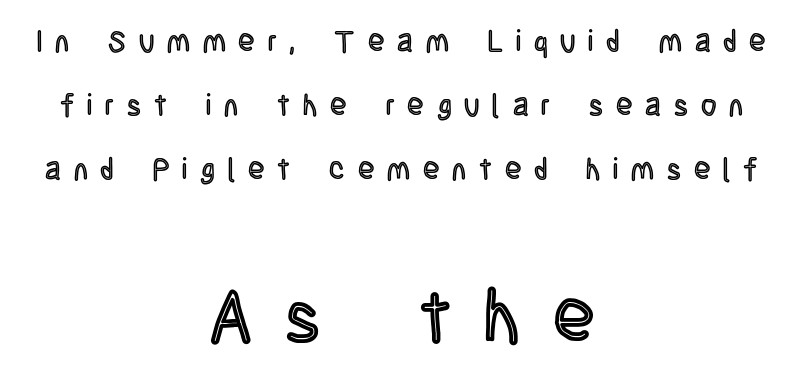
Q: Is the text italic (slanted)? A: No, it is upright.
Q: Is the text underlined? A: No.
Q: How is the paragraph aligned? A: Centered.
Q: Is the spacing between letters normal or unusually wide? A: Unusually wide.
Q: Is the spacing between lines tight, normal or loose? A: Loose.
Q: Which block of text is set in a larger size, the first (top) or the second (bottom)? A: The second (bottom) one.
Q: Width (condensed, normal, or wide)? A: Condensed.
Q: x-height? A: Large.
Q: Monospaced? A: No.
